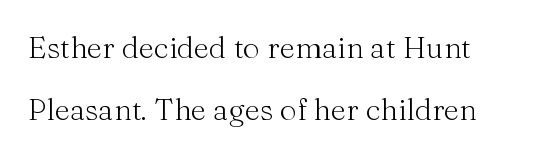
{"serif": "yes", "italic": "no", "bold": "no", "weight": "light", "width": "normal", "stroke_contrast": "medium", "x_height": "medium", "monospaced": "no", "underline": "no", "line_spacing": "loose", "line_spacing_ratio": 2.06, "letter_spacing": "normal", "letter_spacing_em": 0.0, "glyph_px": 30}
